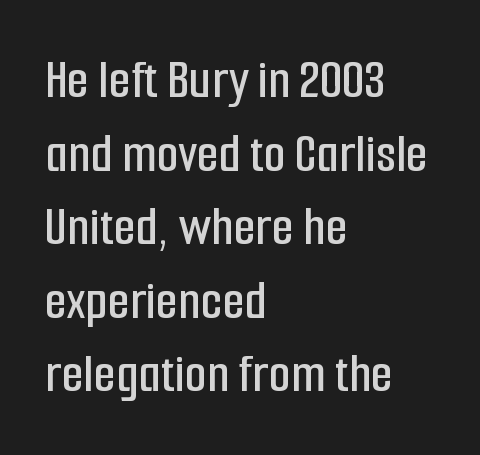
Q: Is the text italic (slanted)? A: No, it is upright.
Q: Is the typeface a serif or a sans-serif typeface? A: Sans-serif.
Q: Is the text underlined? A: No.
Q: How is the paragraph aligned? A: Left-aligned.
Q: Is the spacing between letters normal or unusually wide? A: Normal.
Q: Is the spacing between lines tight, normal or loose? A: Normal.
Q: Width (condensed, normal, or wide)? A: Condensed.
Q: Stroke contrast? A: Low.
Q: x-height? A: Medium.
Q: Monospaced? A: No.
